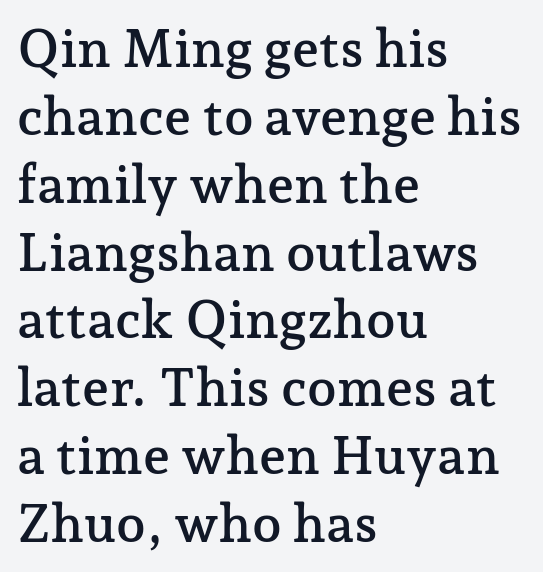
{"serif": "yes", "italic": "no", "width": "normal", "stroke_contrast": "low", "x_height": "medium", "monospaced": "no", "underline": "no", "align": "left", "line_spacing": "normal", "line_spacing_ratio": 1.28, "letter_spacing": "normal", "letter_spacing_em": 0.0, "glyph_px": 53}
